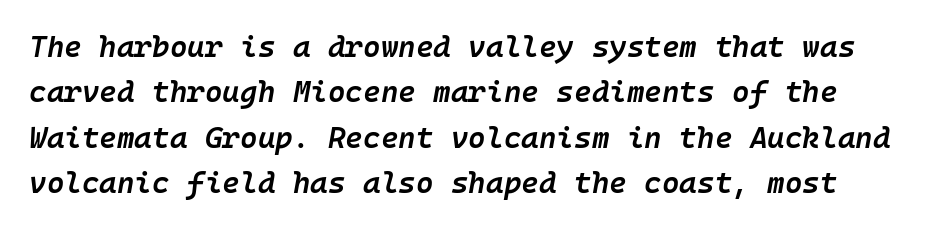
In terms of weight, the rendering is demibold, just under bold. Words appear dense and cohesive because spacing is normal. Horizontal bands of white between lines are of average thickness. Slant detected: the letters are inclined. The baseline area is clear.
